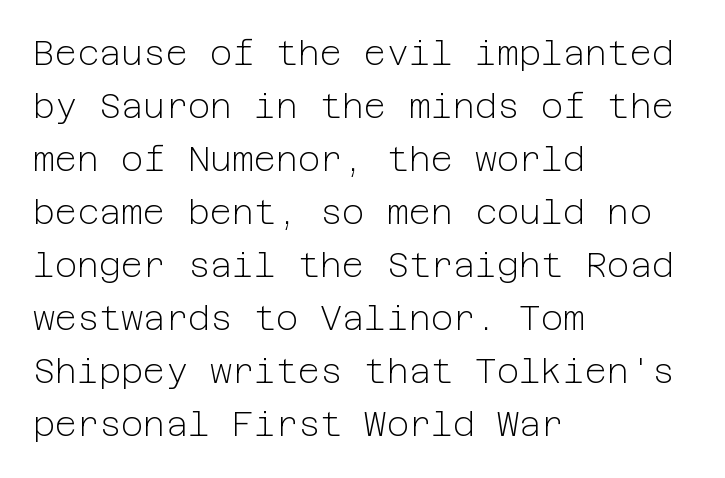
The typesetting does not lean heavy: it is not bold. The ragged edge is on the right, which tells us the setting is flush left. You can tell it's not italic because the verticals are truly vertical. Clear beneath every line of the passage.
